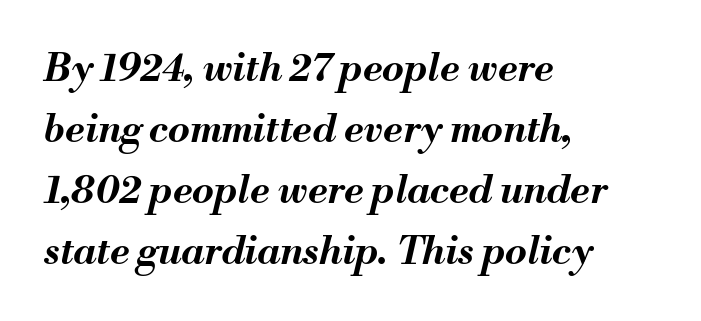
{"italic": "yes", "lean": "right", "slant_degrees": 13, "bold": "yes", "weight": "bold", "width": "normal", "stroke_contrast": "medium", "x_height": "small", "monospaced": "no", "underline": "no", "align": "left", "line_spacing": "normal", "line_spacing_ratio": 1.56, "letter_spacing": "normal", "letter_spacing_em": 0.0, "glyph_px": 39}
